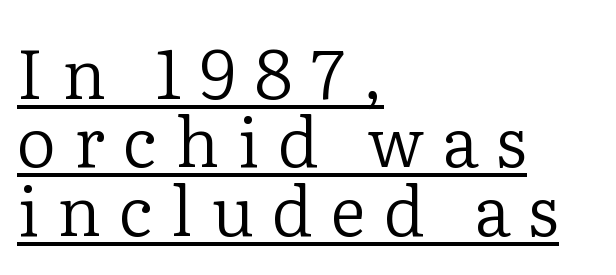
{"serif": "yes", "italic": "no", "bold": "no", "weight": "regular", "width": "normal", "stroke_contrast": "low", "x_height": "medium", "monospaced": "no", "underline": "yes", "align": "left", "line_spacing": "tight", "line_spacing_ratio": 0.99, "letter_spacing": "wide", "letter_spacing_em": 0.26, "glyph_px": 69}
